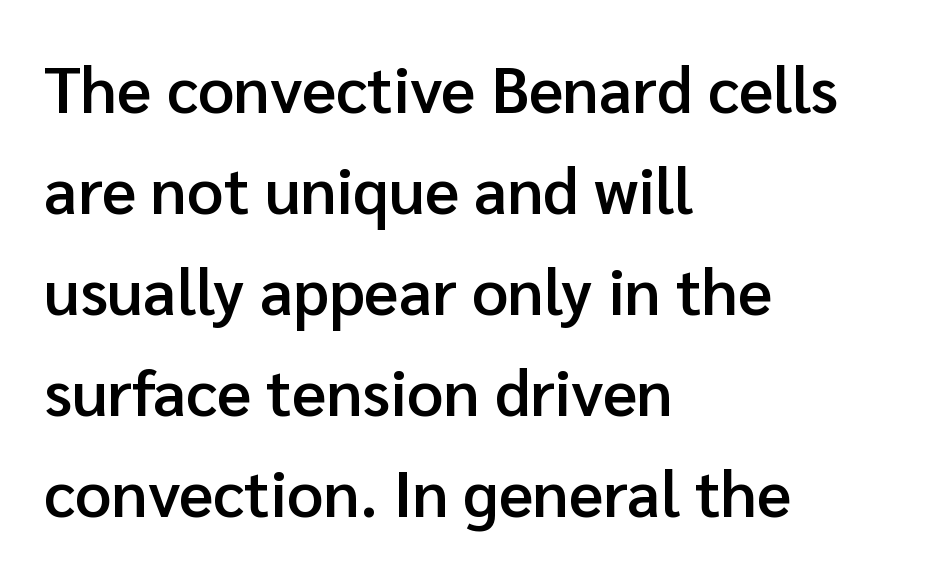
{"serif": "no", "italic": "no", "bold": "semi", "weight": "semibold", "width": "normal", "stroke_contrast": "low", "x_height": "medium", "monospaced": "no", "underline": "no", "align": "left", "line_spacing": "normal", "line_spacing_ratio": 1.58, "letter_spacing": "normal", "letter_spacing_em": 0.0, "glyph_px": 64}
